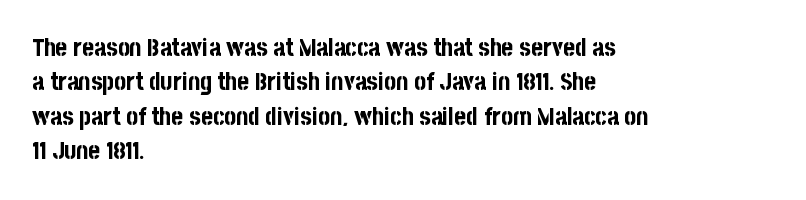
Q: Is the text bold? A: Yes.
Q: Is the text italic (slanted)? A: No, it is upright.
Q: Is the text underlined? A: No.
Q: How is the paragraph aligned? A: Left-aligned.
Q: Is the spacing between letters normal or unusually wide? A: Normal.
Q: Is the spacing between lines tight, normal or loose? A: Normal.
